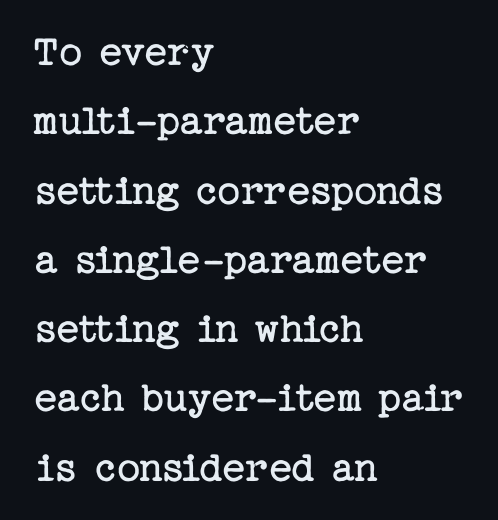
Q: Is the text bold? A: No.
Q: Is the text italic (slanted)? A: No, it is upright.
Q: Is the typeface a serif or a sans-serif typeface? A: Serif.
Q: Is the text underlined? A: No.
Q: How is the paragraph aligned? A: Left-aligned.
Q: Is the spacing between letters normal or unusually wide? A: Normal.
Q: Is the spacing between lines tight, normal or loose? A: Normal.
Q: Width (condensed, normal, or wide)? A: Normal.
Q: Stroke contrast? A: Low.
Q: x-height? A: Medium.
